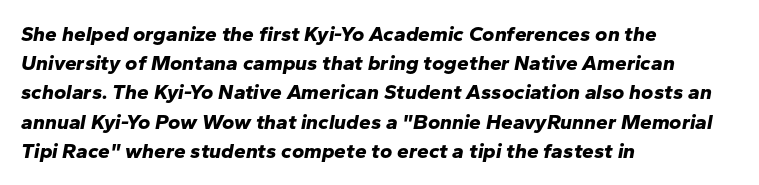
{"italic": "yes", "lean": "right", "slant_degrees": 10, "bold": "yes", "underline": "no", "align": "left", "line_spacing": "normal", "line_spacing_ratio": 1.39, "letter_spacing": "normal", "letter_spacing_em": 0.0, "glyph_px": 21}
